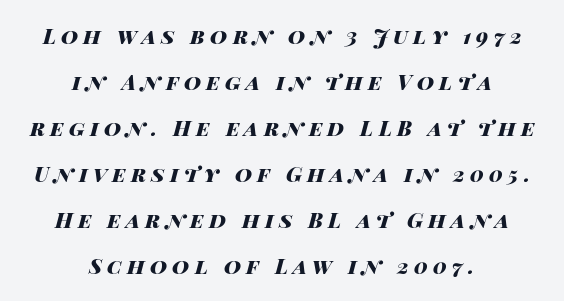
Q: Is the text bold? A: Yes.
Q: Is the text italic (slanted)? A: Yes, it leans right by about 14 degrees.
Q: Is the text underlined? A: No.
Q: How is the paragraph aligned? A: Centered.
Q: Is the spacing between letters normal or unusually wide? A: Unusually wide.
Q: Is the spacing between lines tight, normal or loose? A: Loose.
